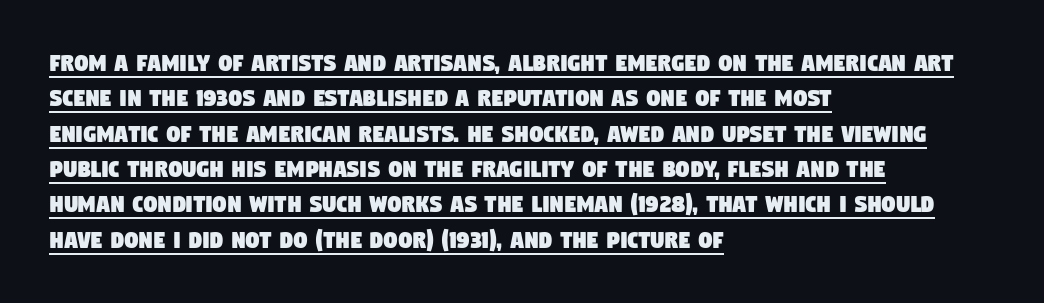
{"underline": "yes", "align": "left", "line_spacing": "normal", "line_spacing_ratio": 1.31, "letter_spacing": "normal", "letter_spacing_em": 0.0, "glyph_px": 27}
